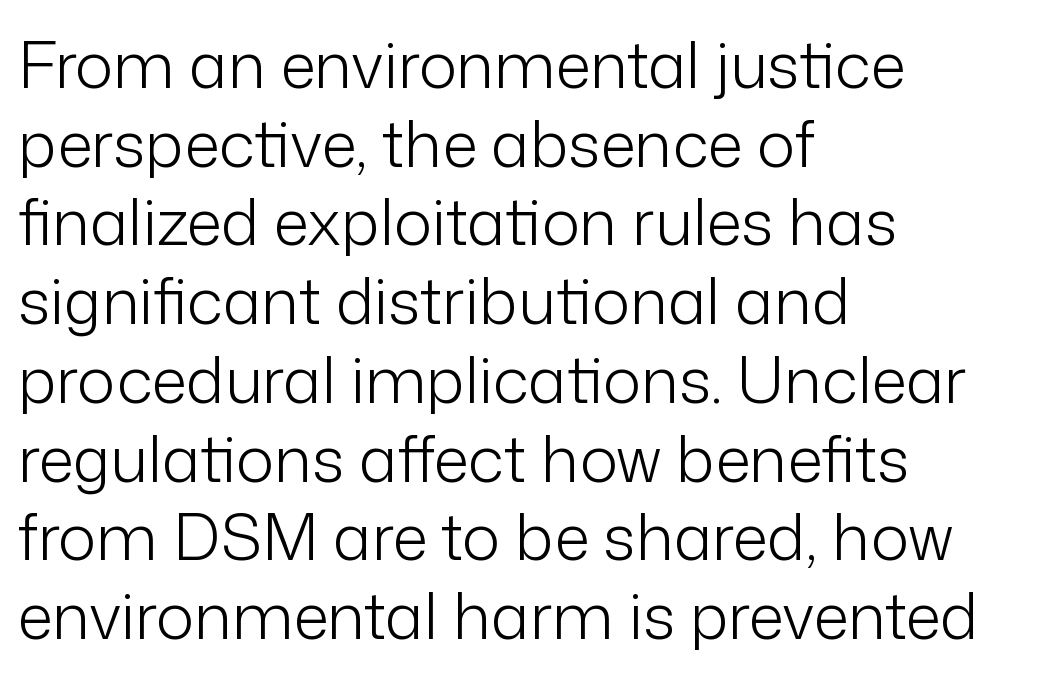
{"serif": "no", "italic": "no", "bold": "no", "weight": "light", "width": "normal", "stroke_contrast": "low", "x_height": "medium", "monospaced": "no", "underline": "no", "align": "left", "line_spacing_ratio": 1.23, "letter_spacing": "normal", "letter_spacing_em": 0.0, "glyph_px": 64}
